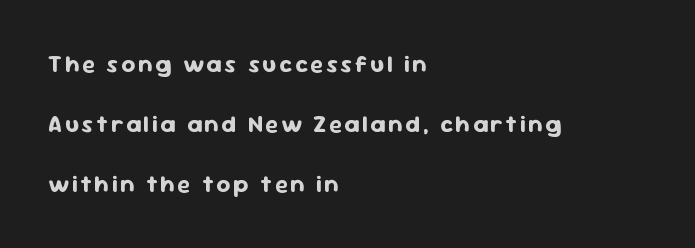
{"italic": "no", "bold": "yes", "underline": "no", "align": "left", "line_spacing": "loose", "line_spacing_ratio": 2.5, "glyph_px": 24}
